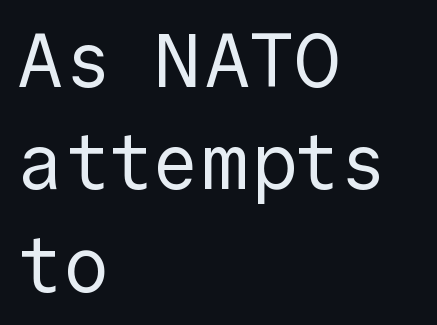
Q: Is the text bold? A: No.
Q: Is the text italic (slanted)? A: No, it is upright.
Q: Is the typeface a serif or a sans-serif typeface? A: Sans-serif.
Q: Is the text underlined? A: No.
Q: How is the paragraph aligned? A: Left-aligned.
Q: Is the spacing between letters normal or unusually wide? A: Normal.
Q: Is the spacing between lines tight, normal or loose? A: Normal.
Q: Width (condensed, normal, or wide)? A: Normal.
Q: x-height? A: Medium.
